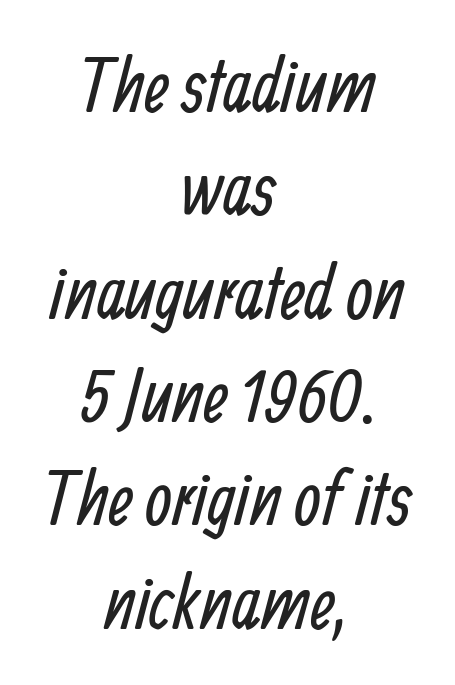
The letters advance in unequal steps, a hallmark of proportional type. The specimen omits any rule beneath the text block's lines. Serifs: no, the terminals of the letterforms are clean. Default kerning and tracking; the words read as compact shapes.
